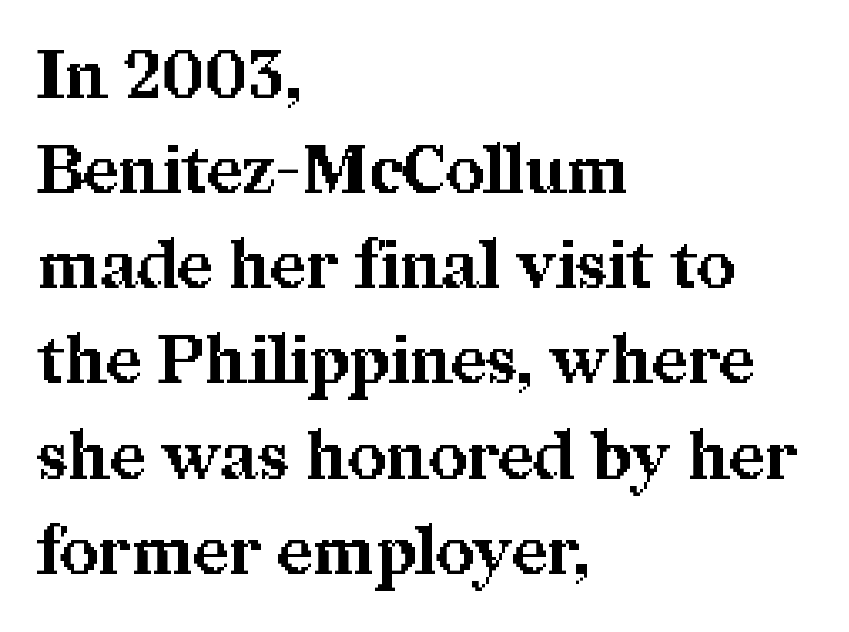
{"serif": "yes", "italic": "no", "bold": "yes", "weight": "bold", "width": "normal", "stroke_contrast": "medium", "x_height": "medium", "monospaced": "no", "underline": "no", "align": "left", "line_spacing": "normal", "line_spacing_ratio": 1.42, "letter_spacing": "normal", "letter_spacing_em": 0.0, "glyph_px": 67}
